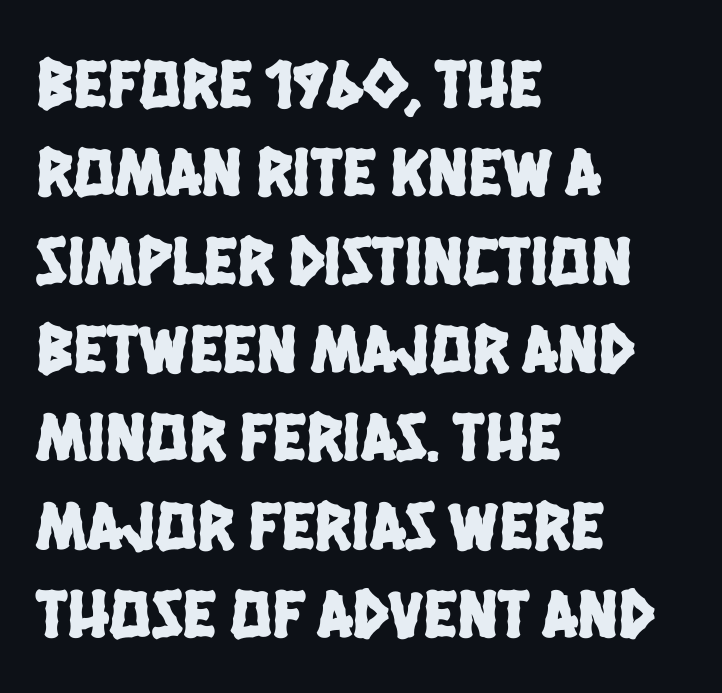
The image shows 69 px condensed sans-serif type; set left-aligned, normal line spacing (1.28x), normal letter spacing, not underlined; low stroke contrast and a large x-height.
